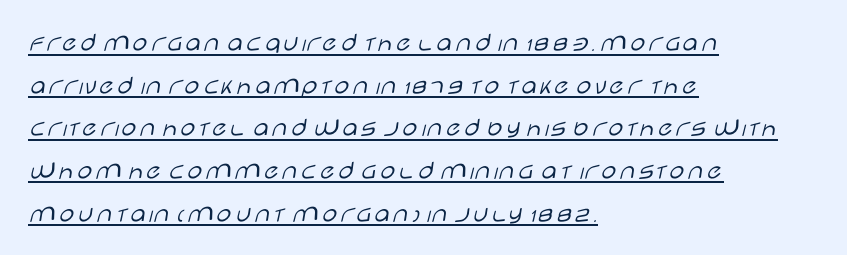
{"bold": "no", "underline": "yes", "align": "left", "line_spacing": "normal", "line_spacing_ratio": 1.58, "letter_spacing": "normal", "letter_spacing_em": 0.0, "glyph_px": 27}
